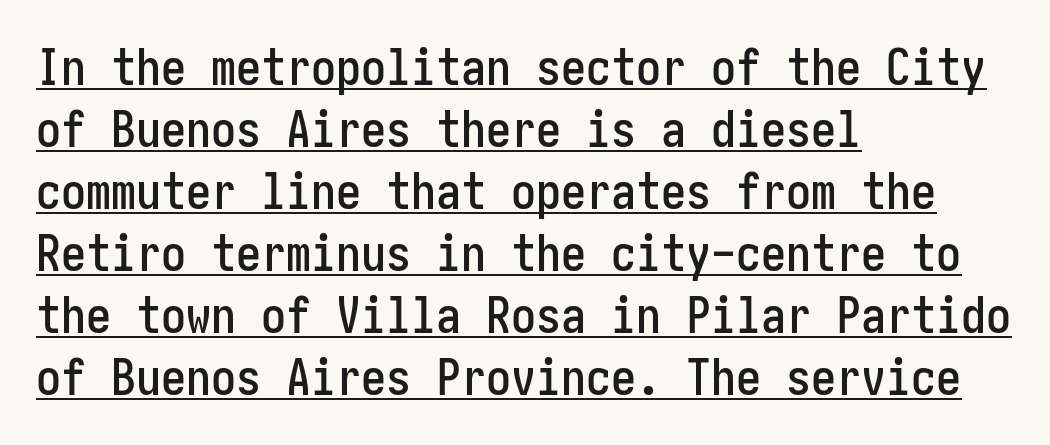
The image shows 50 px condensed sans-serif type, upright; set left-aligned, line spacing 1.24x, normal letter spacing, underlined; low stroke contrast and a medium x-height.
